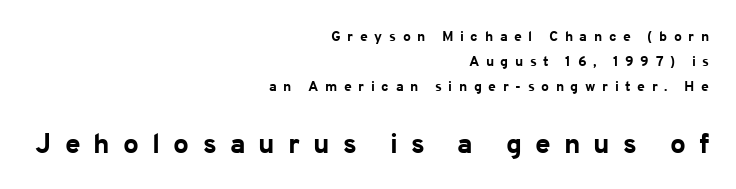
The image shows 28 px bold sans-serif type, upright; set right-aligned, line spacing 1.8x, unusually wide letter spacing (+0.47 em), not underlined; the second (bottom) block is 2.0x larger; low stroke contrast and a medium x-height.
